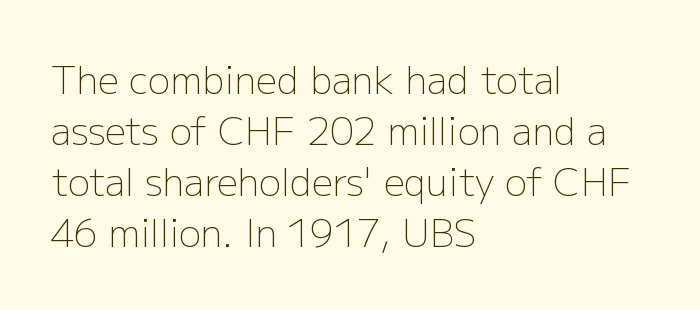
The image shows 37 px light sans-serif type, upright; set left-aligned, normal line spacing (1.38x), normal letter spacing, not underlined; low stroke contrast and a medium x-height.
